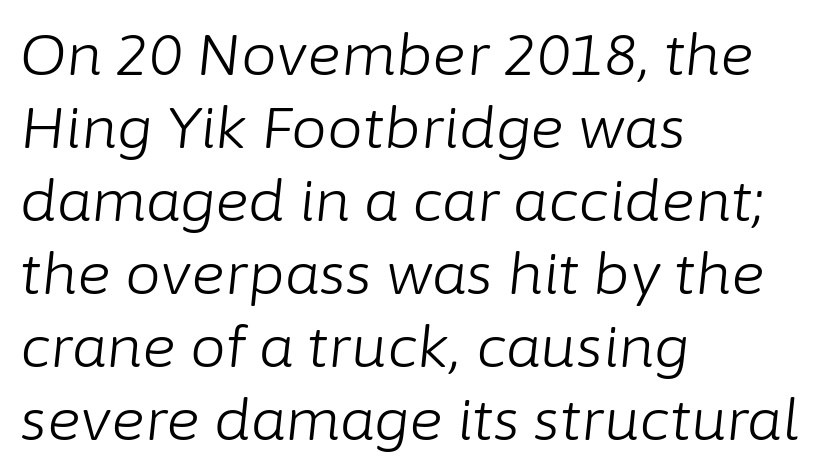
One glance says typical: line gaps are just what's usual. The font sits on the lighter half of the weight spectrum, regular included. Any mark beneath the type? The region is blank. Observe the ordinary spacing: letters are neighbours, not strangers.
